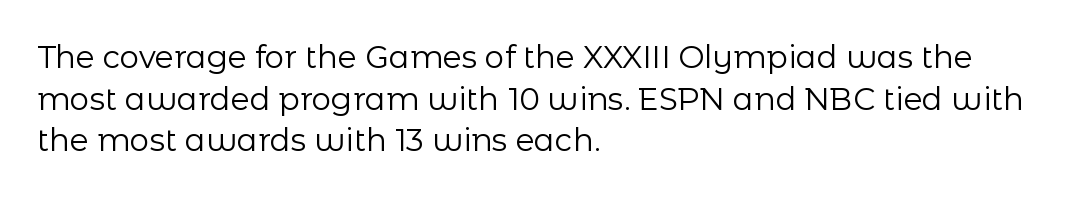
Here the glyphs are tracked normally, forming tight word shapes. Successive baselines arrive at the customary interval. The rendering uses natural spacing where letterforms have individual widths. Reading down the block, your eye returns to a fixed left position each line.
